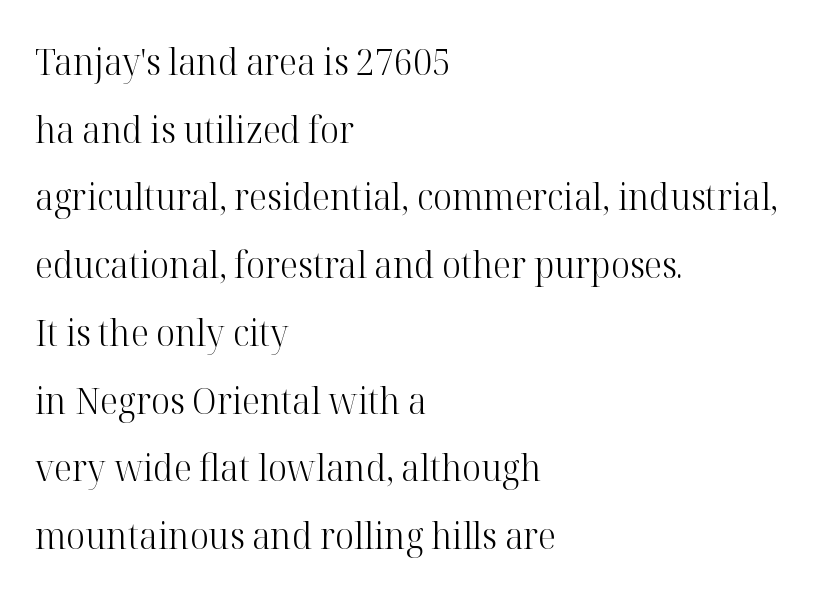
Letters rest on an invisible, unmarked baseline. Stems and bowls with no extra thickness — not bold. If you drew a line through each stem, it would be perfectly vertical. Here the designer chose a conventional face with non-uniform glyph widths. The designer went with a serif here, giving each stem small feet. This sample is left-justified, so line endings fall wherever the words run out.
